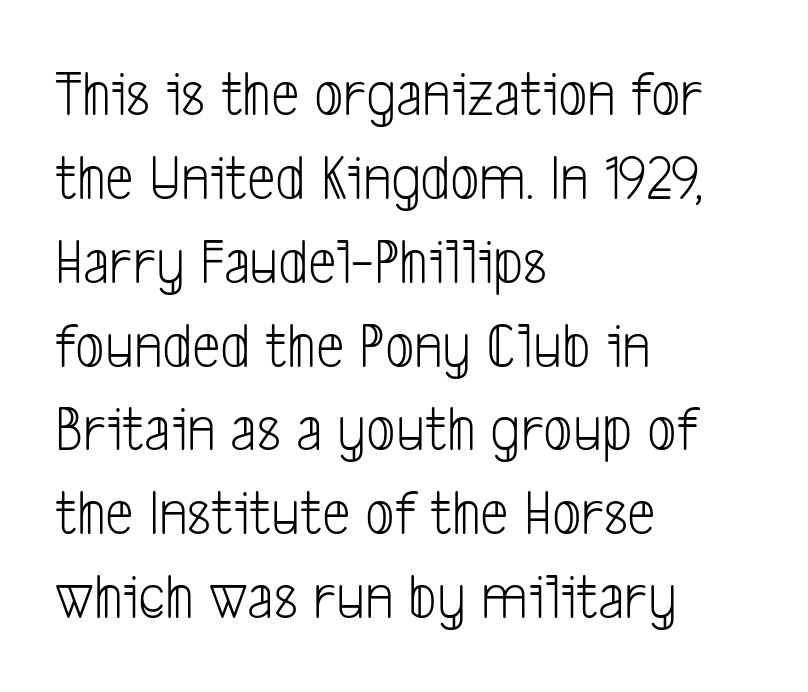
Spacing between characters is what you'd get straight out of the box. Decoration check: the copy has no underline. The letters advance in unequal steps, a hallmark of proportional type. Honestly, the row spacing looks completely unremarkable.
